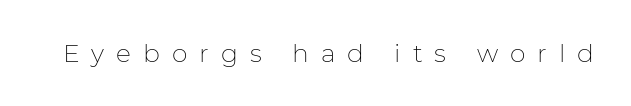
{"italic": "no", "bold": "no", "underline": "no", "letter_spacing": "wide", "letter_spacing_em": 0.48, "glyph_px": 25}
